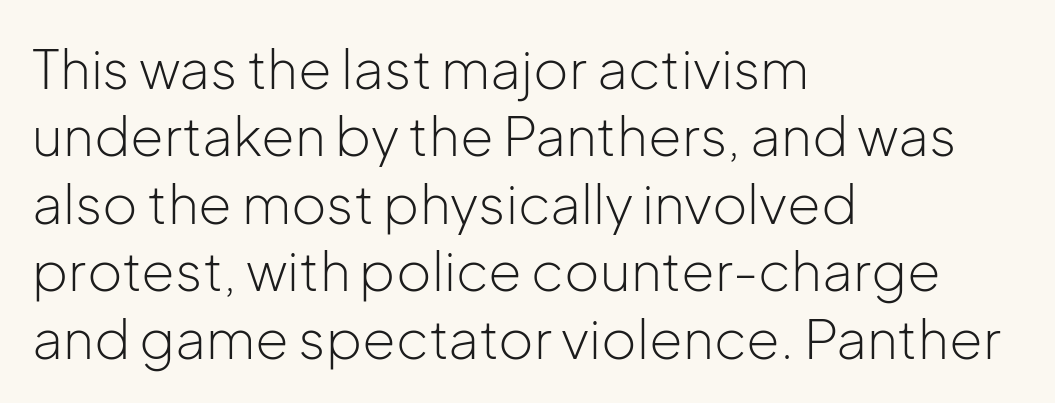
The image shows 54 px light sans-serif type, upright; set left-aligned, normal line spacing (1.25x), normal letter spacing, not underlined; low stroke contrast and a medium x-height.
